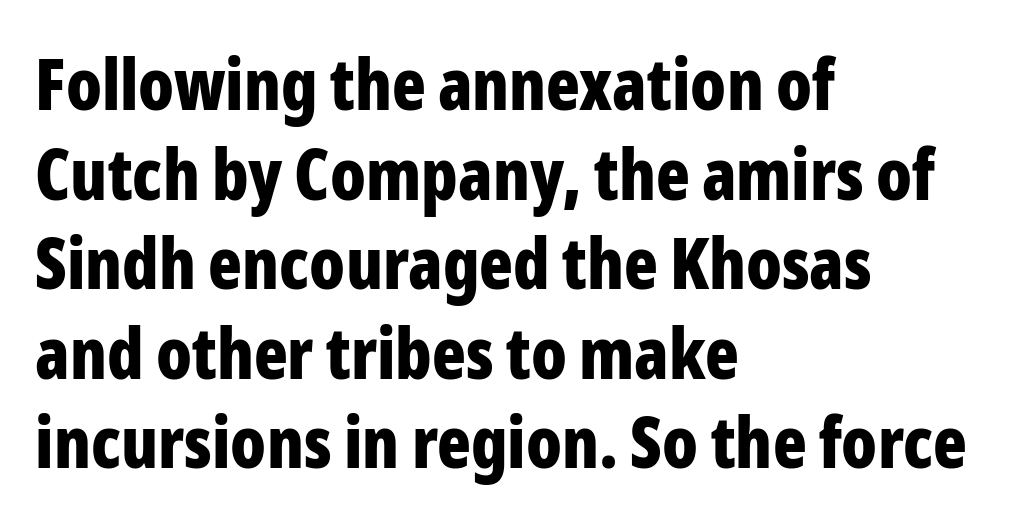
{"serif": "no", "italic": "no", "bold": "yes", "weight": "bold", "width": "condensed", "stroke_contrast": "low", "x_height": "medium", "monospaced": "no", "underline": "no", "align": "left", "line_spacing": "normal", "line_spacing_ratio": 1.28, "letter_spacing": "normal", "letter_spacing_em": 0.0, "glyph_px": 70}
